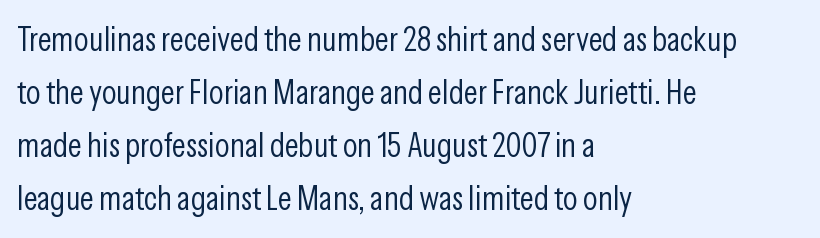
Q: Is the text bold? A: No.
Q: Is the text italic (slanted)? A: No, it is upright.
Q: Is the typeface a serif or a sans-serif typeface? A: Sans-serif.
Q: Is the text underlined? A: No.
Q: How is the paragraph aligned? A: Left-aligned.
Q: Is the spacing between letters normal or unusually wide? A: Normal.
Q: Is the spacing between lines tight, normal or loose? A: Normal.
Q: Width (condensed, normal, or wide)? A: Condensed.
Q: Stroke contrast? A: Low.
Q: x-height? A: Medium.
Q: Monospaced? A: No.
